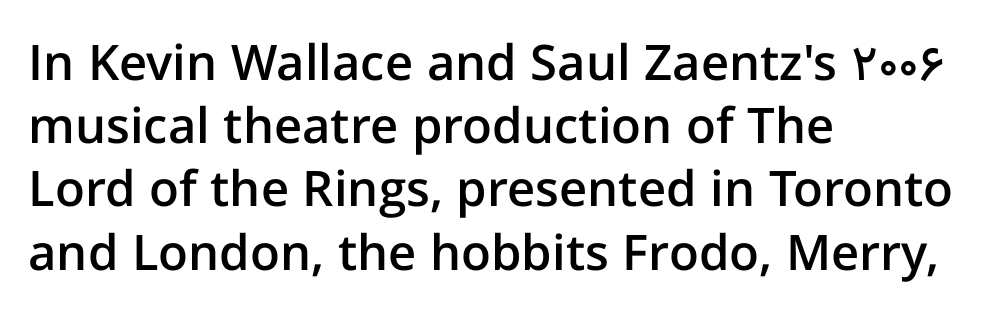
How heavy is the stroke? Medium-heavy — a semibold, shy of bold. Typeset ragged right — the left edge is the straight one. Each new line begins a customary step beneath the previous one. Every stem runs plumb, perpendicular to the baseline. Rule under the text: the space is simply empty.
